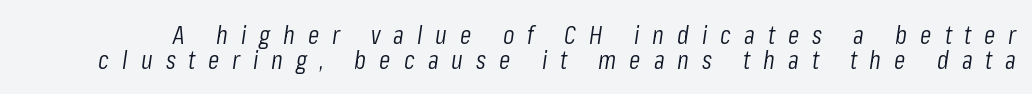
{"italic": "yes", "lean": "right", "slant_degrees": 8, "bold": "no", "underline": "no", "line_spacing": "tight", "line_spacing_ratio": 0.97, "letter_spacing": "wide", "letter_spacing_em": 0.5, "glyph_px": 26}
